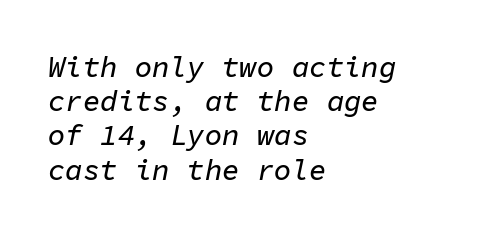
Caption: multi-line text, flush left, ragged right. Slant detected: the letters are inclined. Glance below the letters and you will spot only blank space. Note the uniform advance width — an 'i' takes as much space as an 'm'. Inter-character spacing is left at the font's built-in metrics.
